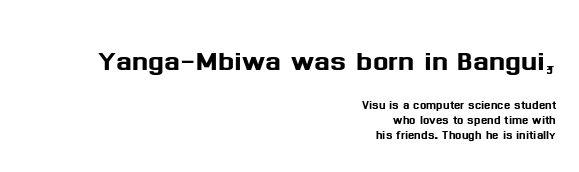
Posture: upright roman. The passage shown is typed in a proportional face where columns would drift. Letterform terminals end flat and unadorned throughout the passage. You could call the tracking neutral — neither tight nor loose. The rendering shrinks the type as you move from the upper chunk to the lower. Check the space under the baseline: it is left empty.
